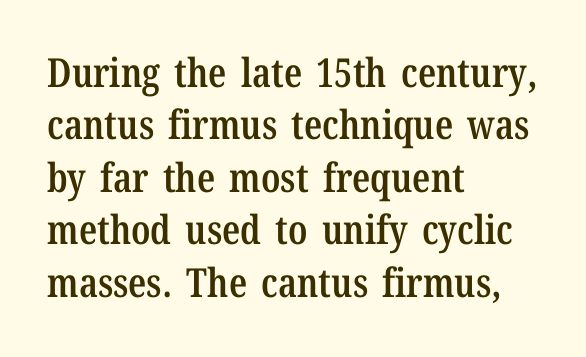
Baseline-to-baseline distance is the conventional proportion of letter height. A bit beefed up — I'd call it semibold rather than bold. The lettering holds an erect, upright posture throughout. Examine the stroke ends and you'll spot serifs. Glyph-to-glyph distance matches everyday printed text. Any mark beneath the type? The region is blank.
